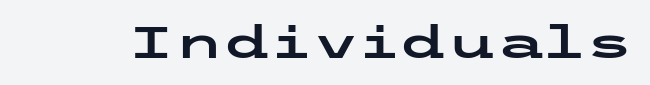
Q: Is the text italic (slanted)? A: No, it is upright.
Q: Is the typeface a serif or a sans-serif typeface? A: Sans-serif.
Q: Is the text underlined? A: No.
Q: Is the spacing between letters normal or unusually wide? A: Normal.
Q: Width (condensed, normal, or wide)? A: Wide.
Q: Stroke contrast? A: Low.
Q: x-height? A: Medium.
